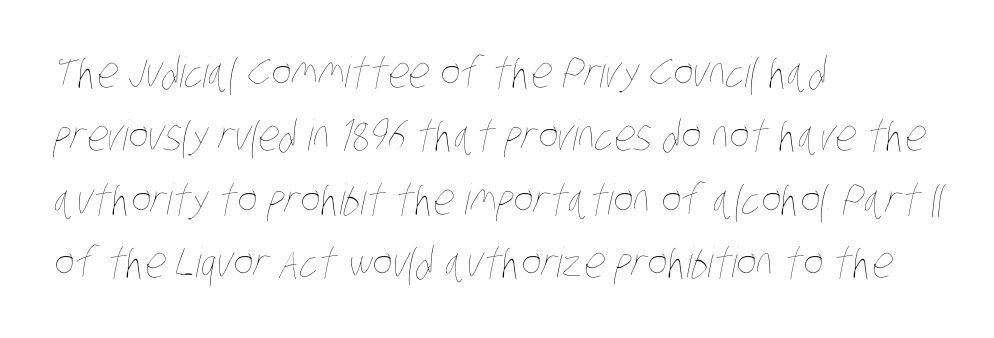
The image shows 42 px thin, condensed type; set left-aligned, normal line spacing (1.51x), normal letter spacing, not underlined; low stroke contrast and a large x-height.
